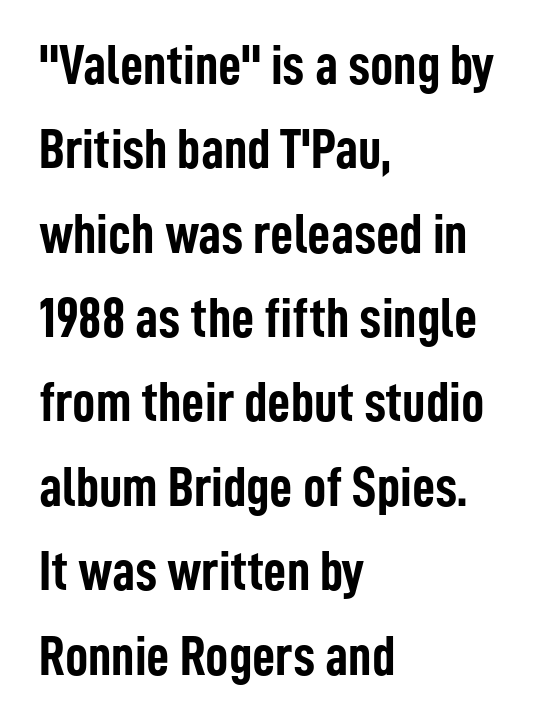
The image shows 57 px semibold, condensed sans-serif type, upright; set left-aligned, normal line spacing (1.48x), normal letter spacing, not underlined; low stroke contrast and a medium x-height.
